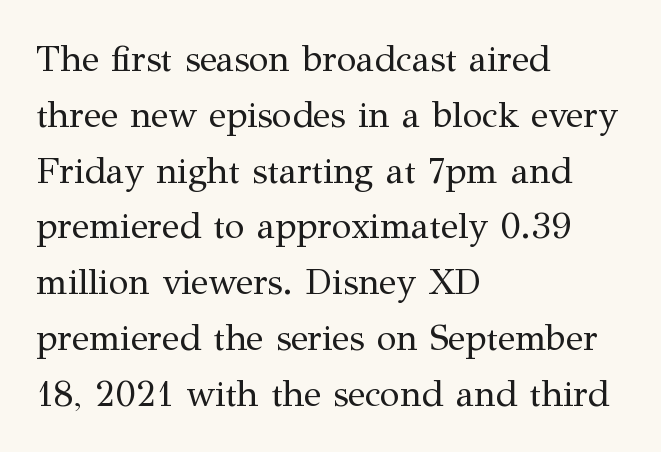
Underline: absent. The face looks like a standard text weight, possibly lighter. A typesetter would call this leading conventional body-copy spacing. Does extra space separate the letters? No, they use regular spacing.
